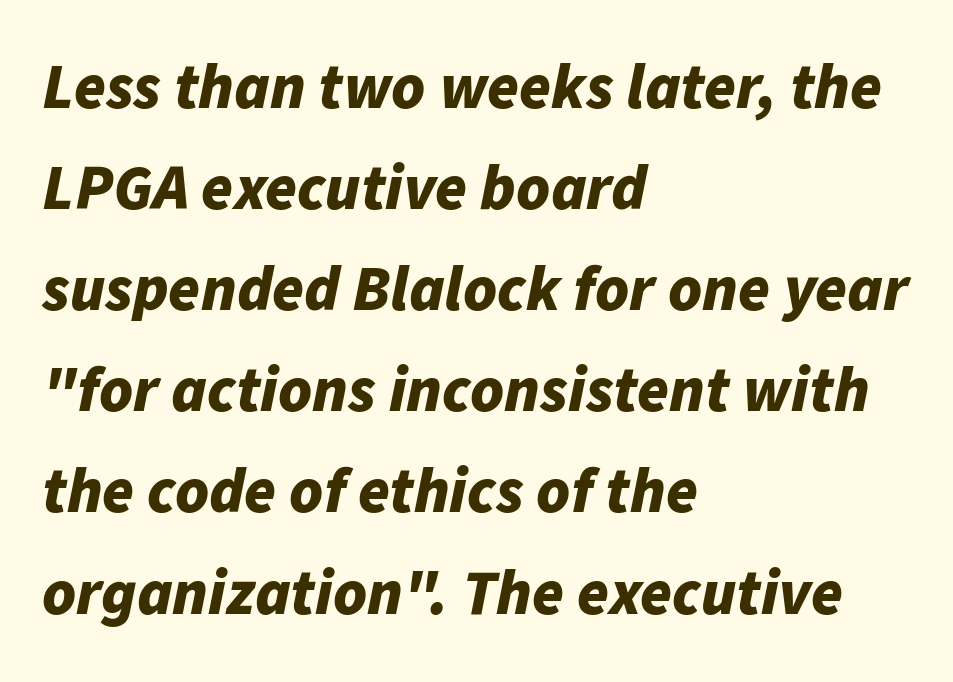
{"italic": "yes", "lean": "right", "slant_degrees": 11, "bold": "yes", "weight": "bold", "width": "normal", "stroke_contrast": "low", "x_height": "medium", "monospaced": "no", "underline": "no", "align": "left", "line_spacing": "normal", "line_spacing_ratio": 1.58, "letter_spacing": "normal", "letter_spacing_em": 0.0, "glyph_px": 64}
